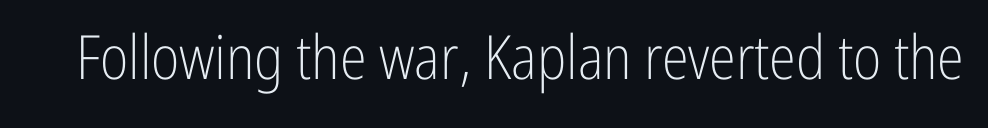
The image shows 61 px light, condensed sans-serif type, upright; set normal letter spacing, not underlined; low stroke contrast and a medium x-height.
